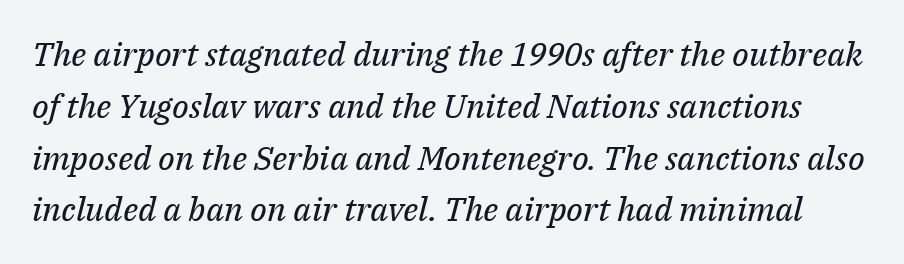
The image shows 33 px regular-weight serif type, italic (leaning right); set normal line spacing (1.57x), normal letter spacing, not underlined; medium stroke contrast and a medium x-height.
